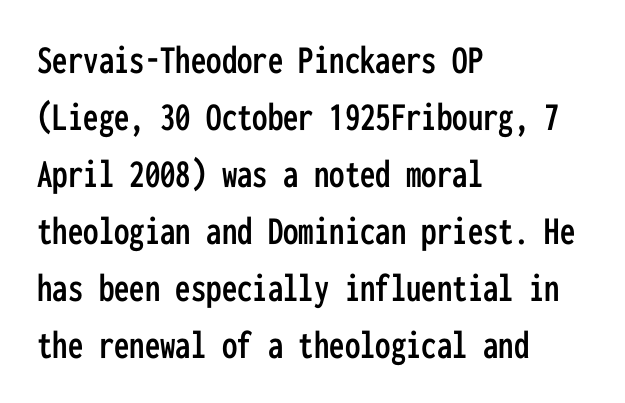
The baseline area is clear. Unlike italic type, these characters show no tilt at all. Students, observe: this is what conventionally led text looks like. Here the designer chose a console-style face with uniform glyph widths. Short note: letters normally spaced.
